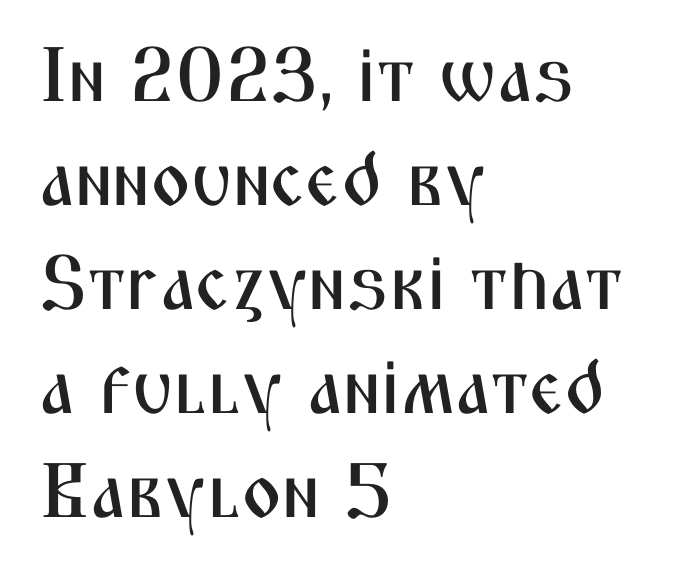
{"serif": "no", "italic": "no", "width": "condensed", "stroke_contrast": "medium", "x_height": "medium", "monospaced": "no", "underline": "no", "align": "left", "line_spacing": "normal", "line_spacing_ratio": 1.35, "letter_spacing": "normal", "letter_spacing_em": 0.0, "glyph_px": 77}
